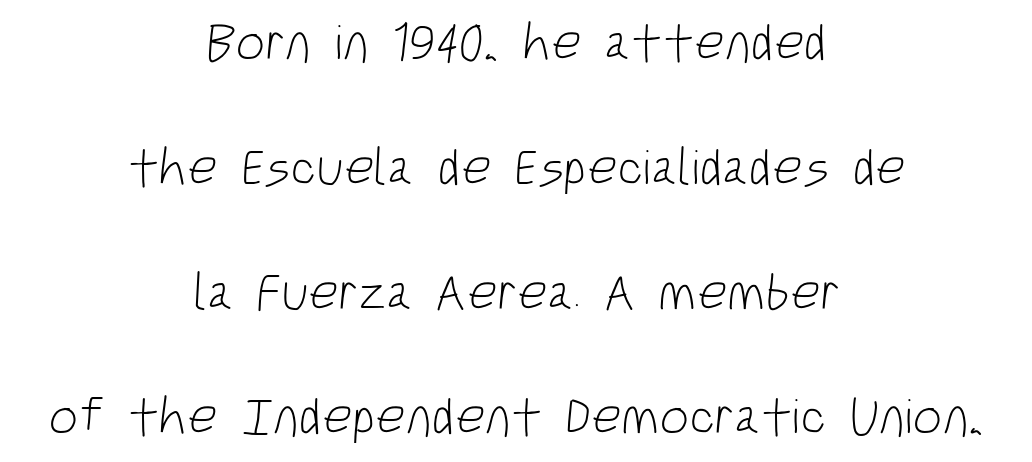
The designer went with a sans here, leaving each stem footless. Letters have the restrained weight of plain body copy at most. These lines are centered, leaving both edges ragged. Lines of text with bare space underneath.
